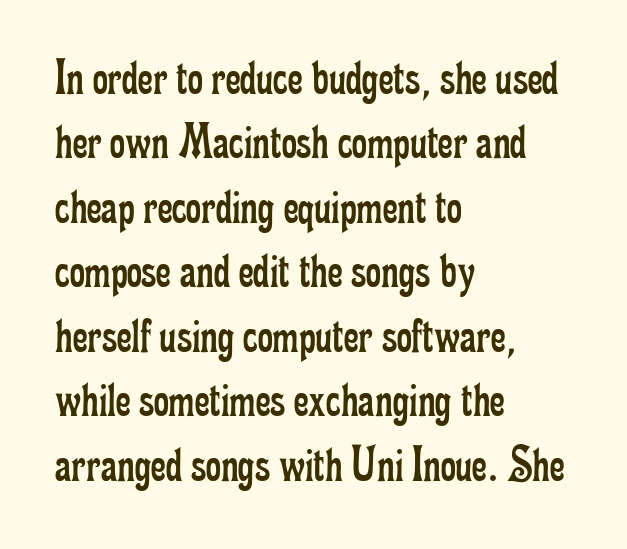
The image shows 52 px regular-weight, condensed serif type, upright; set left-aligned, line spacing 1.24x, normal letter spacing, not underlined; low stroke contrast and a small x-height.
